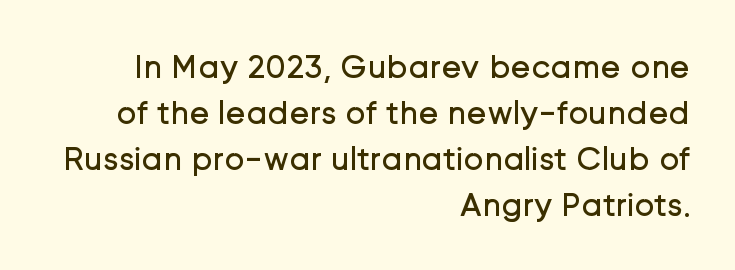
Line ends are locked; line starts wander. Is this a fixed-width face? No — the glyphs have proportional, varying widths. Vertical stems look standard width or narrower in stroke. These lines sit exactly where default settings would place them.
